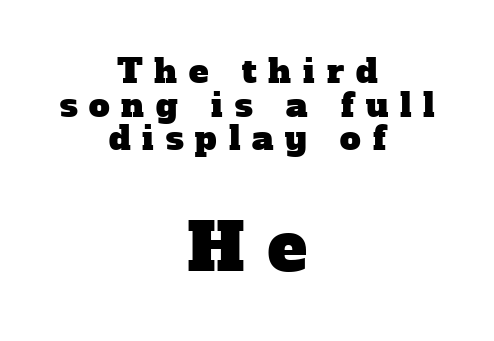
Q: Is the typeface a serif or a sans-serif typeface? A: Serif.
Q: Is the text underlined? A: No.
Q: How is the paragraph aligned? A: Centered.
Q: Is the spacing between letters normal or unusually wide? A: Unusually wide.
Q: Is the spacing between lines tight, normal or loose? A: Tight.
Q: Which block of text is set in a larger size, the first (top) or the second (bottom)? A: The second (bottom) one.
Q: Width (condensed, normal, or wide)? A: Normal.
Q: Stroke contrast? A: Low.
Q: x-height? A: Medium.
Q: Monospaced? A: No.
